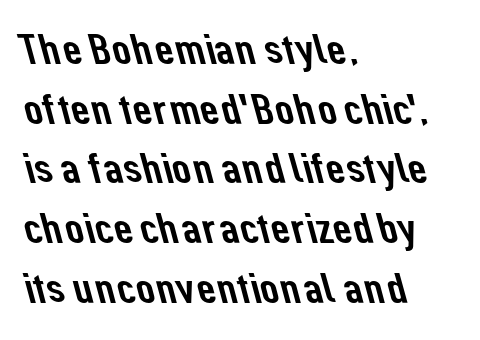
The image shows 42 px sans-serif type; set left-aligned, normal line spacing (1.42x), normal letter spacing, not underlined; low stroke contrast and a medium x-height.
